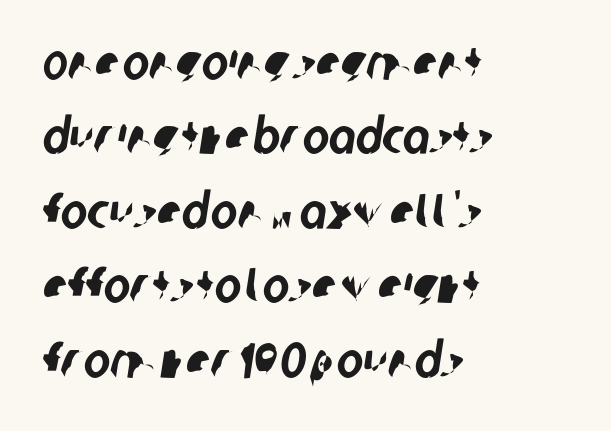
Serifs: no, the terminals of the letterforms are clean. What's the leading like? Ordinary, nothing unusual. The line texture is even and compact thanks to regular tracking. The glyphs are unaccompanied by any horizontal stroke below them. Where is the straight margin? On the left.
